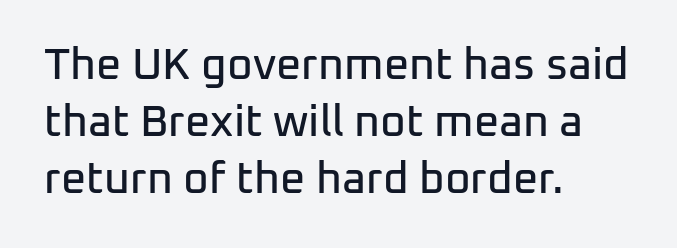
{"serif": "no", "italic": "no", "width": "normal", "stroke_contrast": "low", "x_height": "medium", "monospaced": "no", "underline": "no", "align": "left", "line_spacing": "normal", "line_spacing_ratio": 1.3, "letter_spacing": "normal", "letter_spacing_em": 0.0, "glyph_px": 44}
